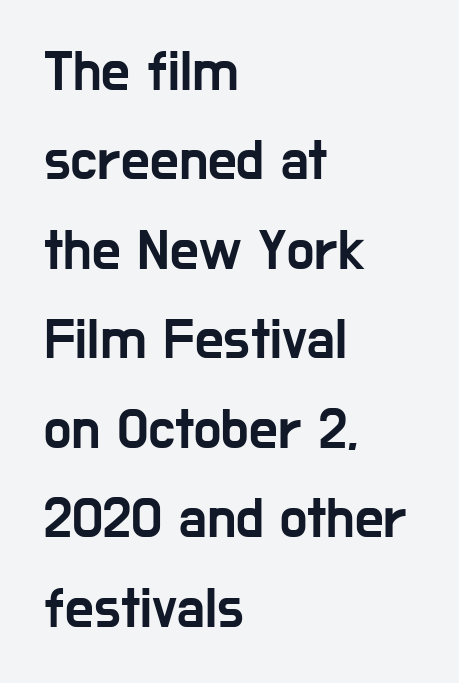
Q: Is the text italic (slanted)? A: No, it is upright.
Q: Is the typeface a serif or a sans-serif typeface? A: Sans-serif.
Q: Is the text underlined? A: No.
Q: How is the paragraph aligned? A: Left-aligned.
Q: Is the spacing between letters normal or unusually wide? A: Normal.
Q: Is the spacing between lines tight, normal or loose? A: Normal.
Q: Width (condensed, normal, or wide)? A: Condensed.
Q: Stroke contrast? A: Low.
Q: x-height? A: Medium.
Q: Monospaced? A: No.
